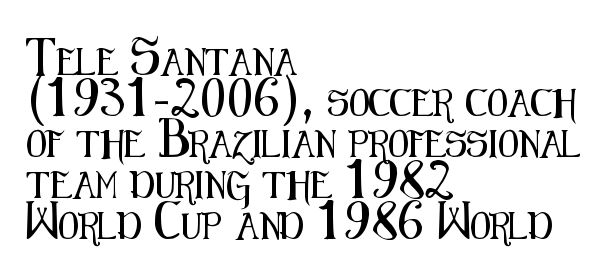
{"italic": "no", "underline": "no", "align": "left", "line_spacing": "normal", "line_spacing_ratio": 1.52, "letter_spacing": "normal", "letter_spacing_em": 0.0, "glyph_px": 27}
